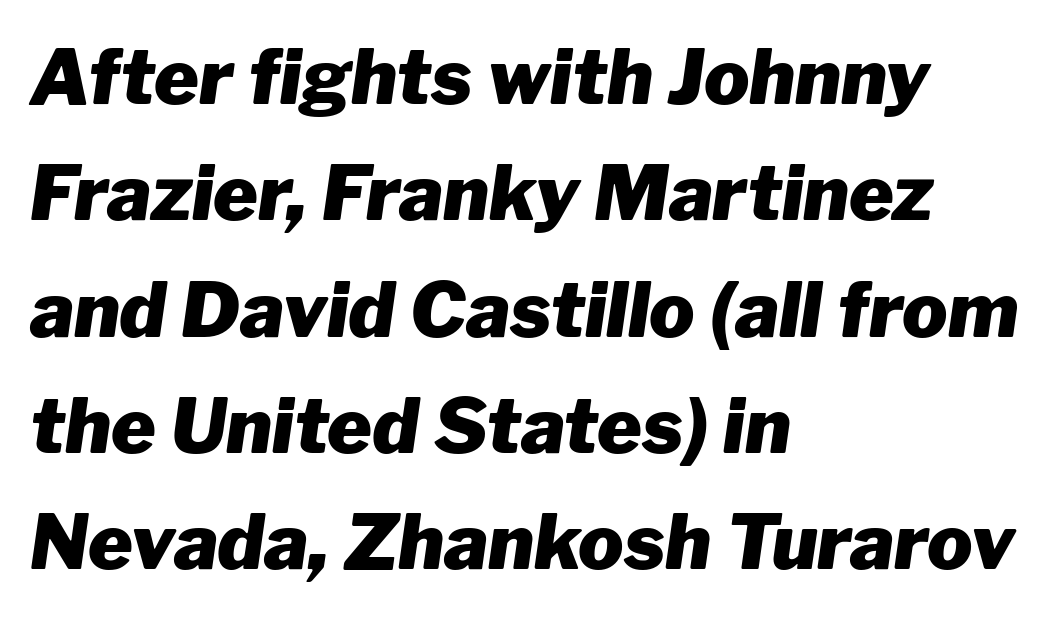
The image shows 76 px heavy type, italic (leaning right); set left-aligned, normal line spacing (1.53x), normal letter spacing, not underlined; low stroke contrast and a medium x-height.
